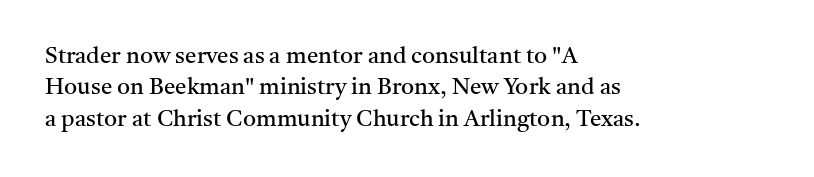
{"italic": "no", "bold": "no", "underline": "no", "align": "left", "line_spacing": "normal", "line_spacing_ratio": 1.36, "letter_spacing": "normal", "letter_spacing_em": 0.0, "glyph_px": 23}
